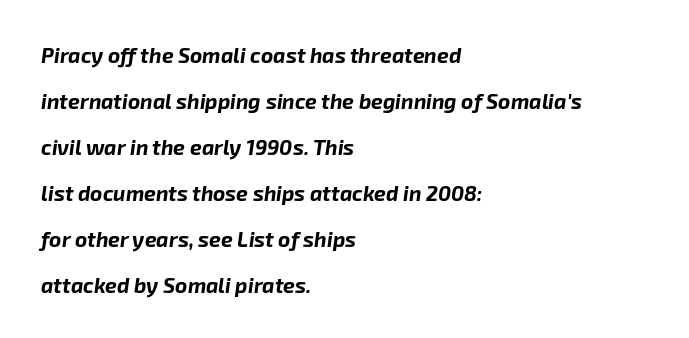
Left-aligned paragraph, ragged on the right. You'd pick this weight for a headline — it's a proper bold. This sample trades compactness for vertical openness between lines. Does extra space separate the letters? No, they use regular spacing.
